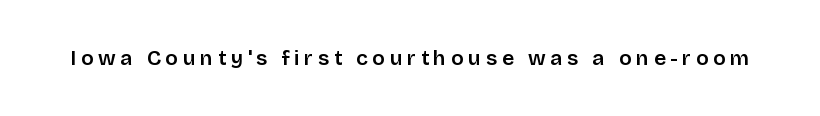
{"italic": "no", "bold": "semi", "underline": "no", "letter_spacing": "wide", "letter_spacing_em": 0.22, "glyph_px": 21}
